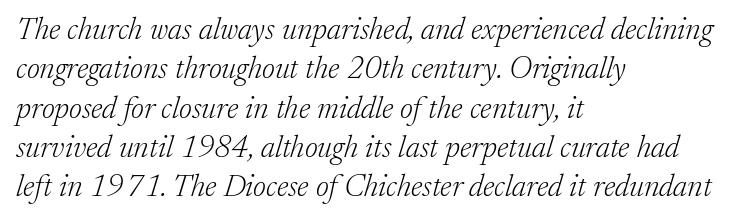
Q: Is the text bold? A: No.
Q: Is the text italic (slanted)? A: Yes, it leans right by about 17 degrees.
Q: Is the typeface a serif or a sans-serif typeface? A: Serif.
Q: Is the text underlined? A: No.
Q: How is the paragraph aligned? A: Left-aligned.
Q: Is the spacing between letters normal or unusually wide? A: Normal.
Q: Is the spacing between lines tight, normal or loose? A: Normal.
Q: Width (condensed, normal, or wide)? A: Normal.
Q: Stroke contrast? A: Low.
Q: x-height? A: Medium.
Q: Monospaced? A: No.
